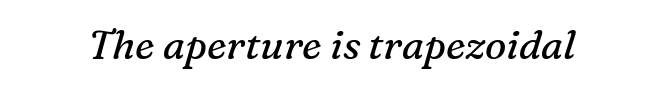
The image shows 40 px regular-weight serif type, italic (leaning right); set normal letter spacing, not underlined; medium stroke contrast and a medium x-height.
